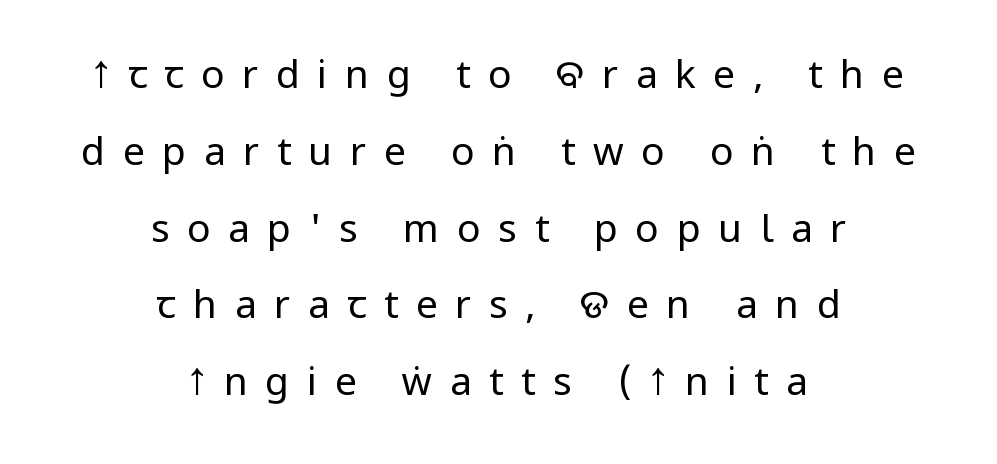
No italicization has been applied; the sample stays upright. The whitespace from short lines is split evenly between both sides. This sample has the flowing, uneven cadence of proportional lettering. Leading: increased. The area under the type is left untouched.
